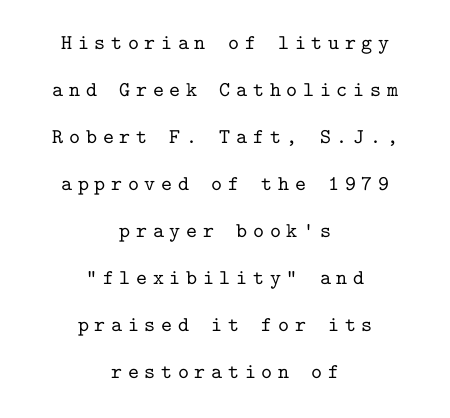
A clean baseline with only descenders dipping below it. Short note: letters widely spaced. Compared with typical paragraphs, the rows here are farther apart. The passage is arranged like a title page — every line centered. The lettering stays uniformly vertical, giving the passage a roman look.
